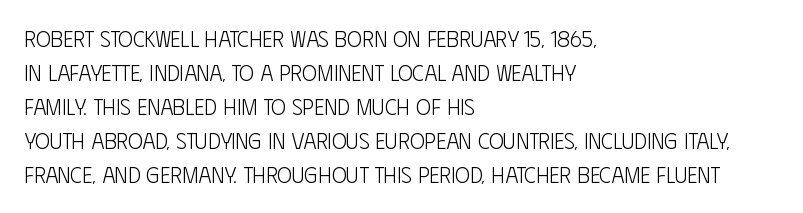
{"italic": "no", "bold": "no", "underline": "no", "align": "left", "line_spacing": "normal", "line_spacing_ratio": 1.55, "letter_spacing": "normal", "letter_spacing_em": 0.0, "glyph_px": 22}
